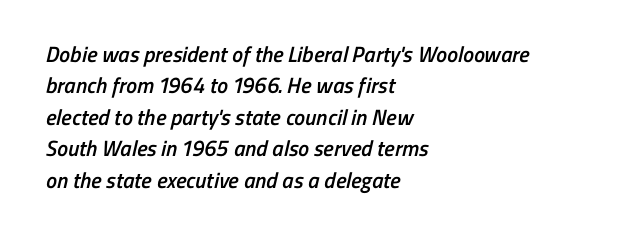
{"bold": "semi", "underline": "no", "align": "left", "line_spacing": "normal", "line_spacing_ratio": 1.43, "letter_spacing": "normal", "letter_spacing_em": 0.0, "glyph_px": 22}
